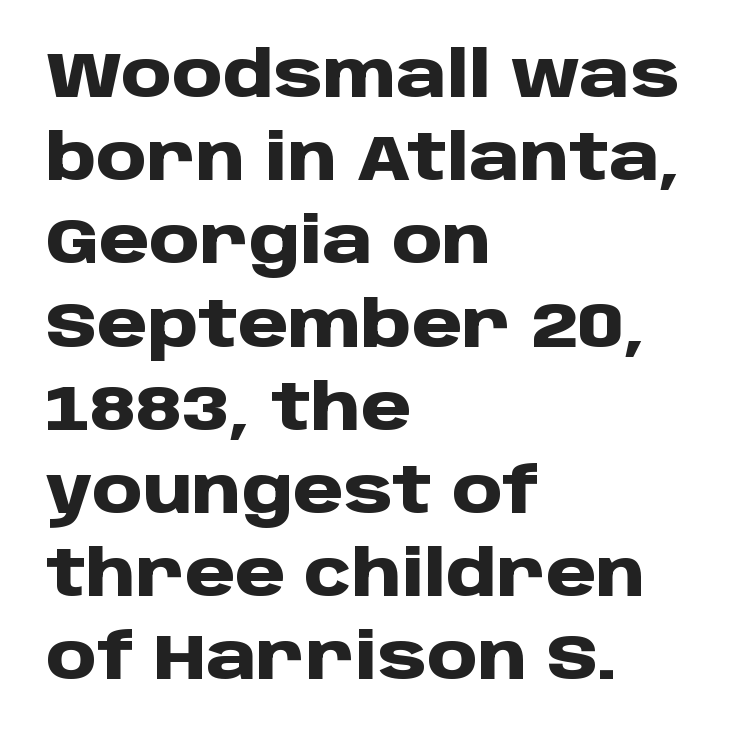
Q: Is the text bold? A: Yes.
Q: Is the text italic (slanted)? A: No, it is upright.
Q: Is the typeface a serif or a sans-serif typeface? A: Sans-serif.
Q: Is the text underlined? A: No.
Q: How is the paragraph aligned? A: Left-aligned.
Q: Is the spacing between letters normal or unusually wide? A: Normal.
Q: Is the spacing between lines tight, normal or loose? A: Normal.
Q: Width (condensed, normal, or wide)? A: Normal.
Q: Stroke contrast? A: Low.
Q: x-height? A: Large.
Q: Monospaced? A: No.
